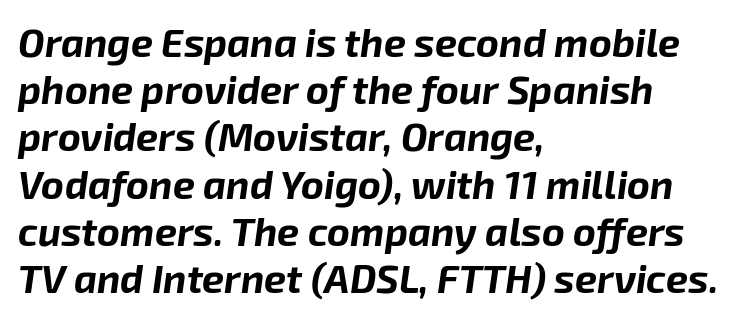
The image shows 39 px bold type, italic (leaning right); set left-aligned, line spacing 1.21x, normal letter spacing, not underlined; low stroke contrast and a medium x-height.
